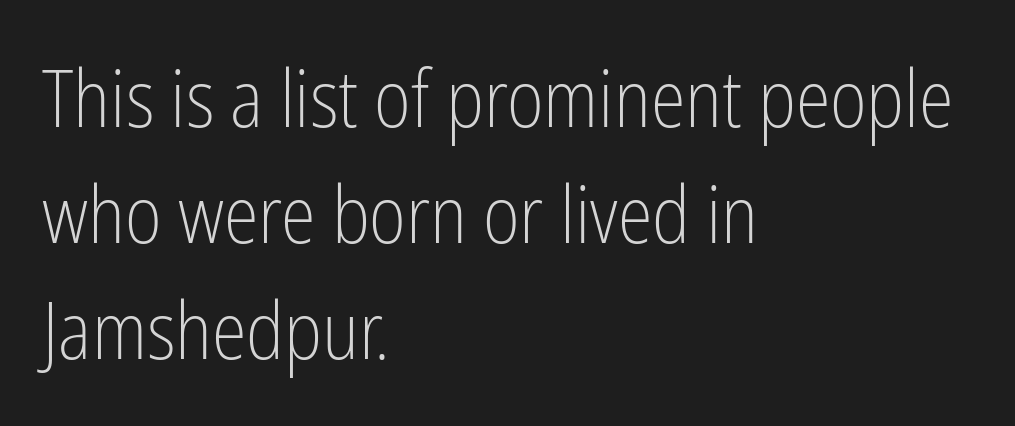
The image shows 79 px light, condensed sans-serif type, upright; set left-aligned, normal line spacing (1.47x), normal letter spacing, not underlined; low stroke contrast and a medium x-height.
